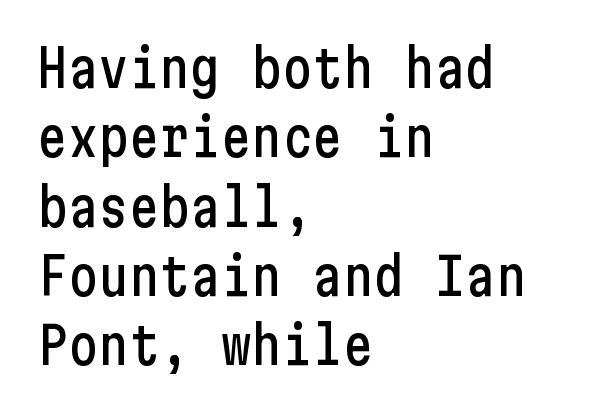
The image shows 51 px condensed sans-serif type, upright; set left-aligned, normal line spacing (1.36x), normal letter spacing, not underlined; low stroke contrast and a medium x-height.
